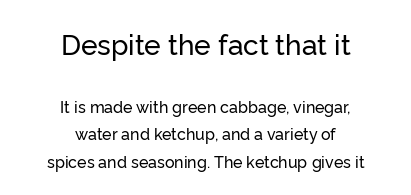
The image shows 28 px sans-serif type, upright; set centered, line spacing 1.72x, normal letter spacing, not underlined; the first (top) block is 1.75x larger; low stroke contrast and a medium x-height.
